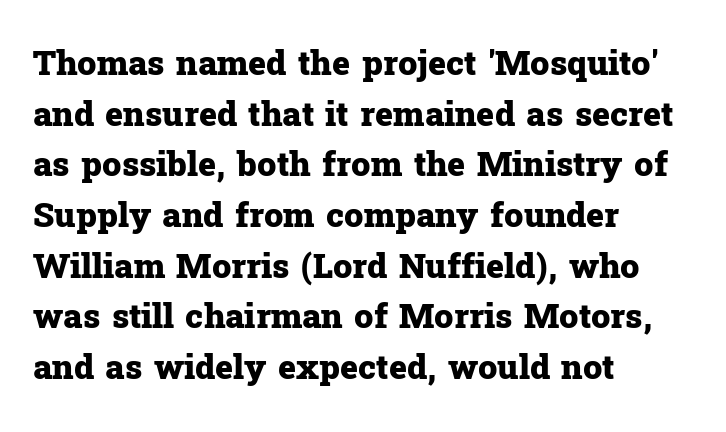
Observe the serifs anchoring each vertical stroke in this sample. Type without underlining. The passage shown is emphatically bold. Caption: standard tracking, unaltered. Honestly, the row spacing looks completely unremarkable.
